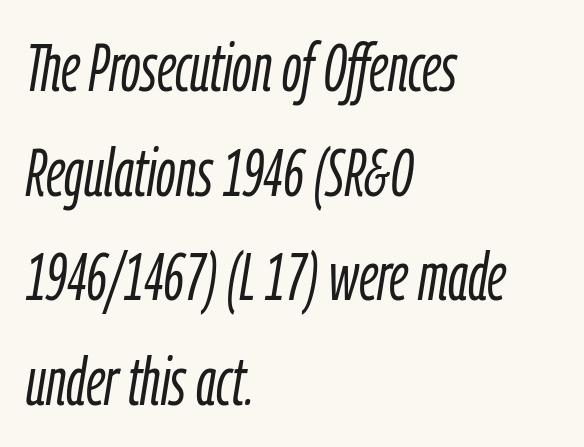
Horizontal bands of white between lines are of average thickness. Looking at the ascenders, they clearly lean. The typeface has the unassuming heft of standard copy or less. The rag falls on the right side of this text block. Do the characters align in a grid? No, the font is proportional. The glyphs are unaccompanied by any horizontal stroke below them.
